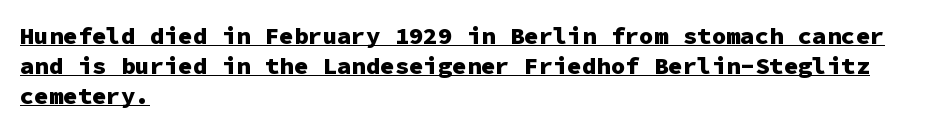
Teacher's note: observe the even left margin — that is flush-left alignment. The rendering uses the underline text-decoration. Set as a true bold cut, around the 700 mark. Observe the ordinary spacing: letters are neighbours, not strangers. Do the letters lean? They stand straight.
